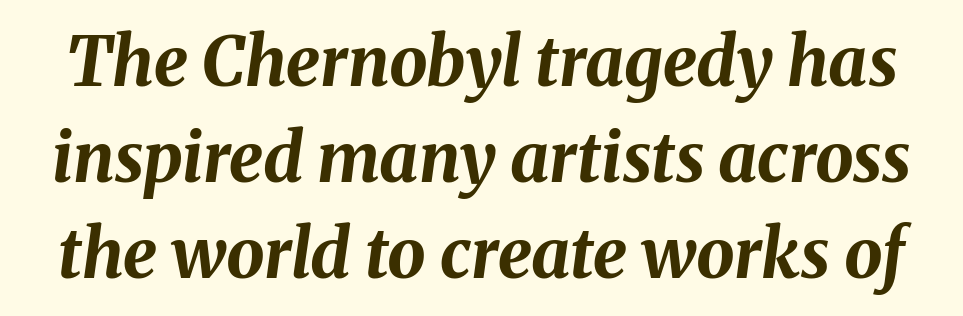
The image shows 68 px bold type, italic (leaning right); set normal line spacing (1.41x), normal letter spacing, not underlined; medium stroke contrast and a medium x-height.
